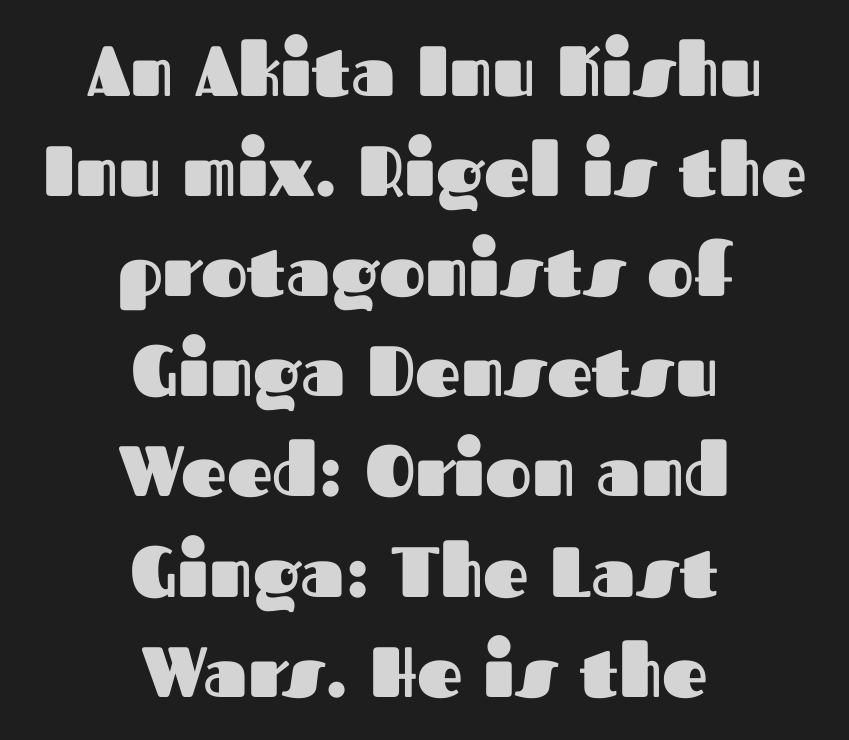
The rendering uses natural spacing where letterforms have individual widths. Compared with typical body copy, the letter spacing here is the same. Strong, thick strokes mark this as bold type. Serif or sans? Sans — the stroke terminals are bare. Is there much room between lines? A standard amount, neither cramped nor airy. Neither beginnings nor endings align; midpoints do.
